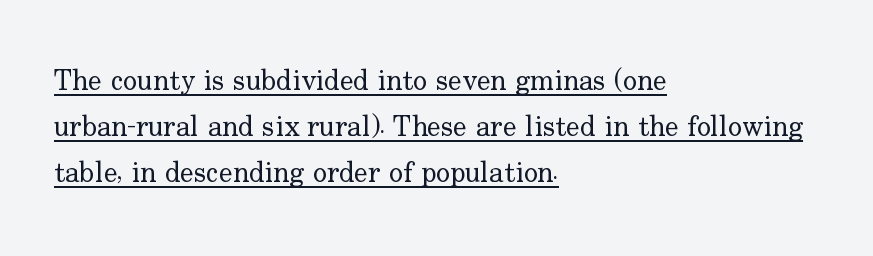
Q: Is the text bold? A: No.
Q: Is the text italic (slanted)? A: No, it is upright.
Q: Is the typeface a serif or a sans-serif typeface? A: Serif.
Q: Is the text underlined? A: Yes.
Q: How is the paragraph aligned? A: Left-aligned.
Q: Is the spacing between letters normal or unusually wide? A: Normal.
Q: Is the spacing between lines tight, normal or loose? A: Normal.
Q: Width (condensed, normal, or wide)? A: Normal.
Q: Stroke contrast? A: Low.
Q: x-height? A: Small.
Q: Monospaced? A: No.
